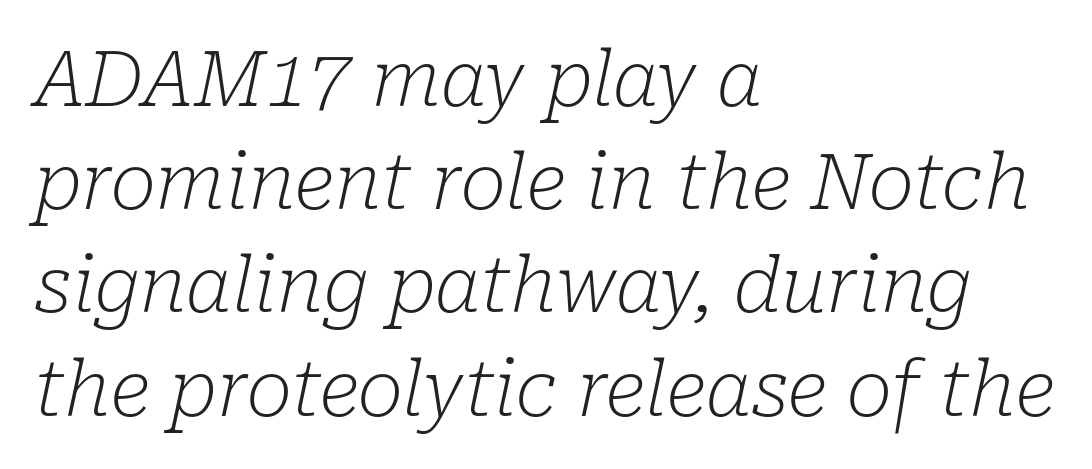
The image shows 77 px light serif type, italic (leaning right); set left-aligned, normal line spacing (1.34x), normal letter spacing, not underlined; low stroke contrast and a medium x-height.
